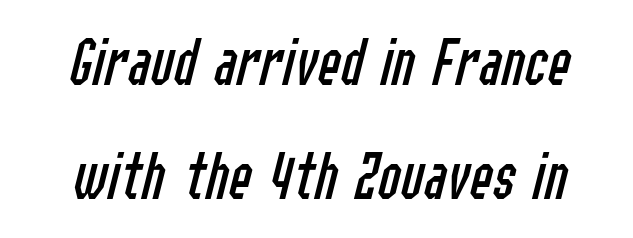
{"italic": "yes", "lean": "right", "slant_degrees": 14, "bold": "no", "weight": "regular", "width": "condensed", "stroke_contrast": "low", "x_height": "medium", "monospaced": "no", "underline": "no", "line_spacing": "normal", "line_spacing_ratio": 1.65, "letter_spacing": "normal", "letter_spacing_em": 0.0, "glyph_px": 69}
